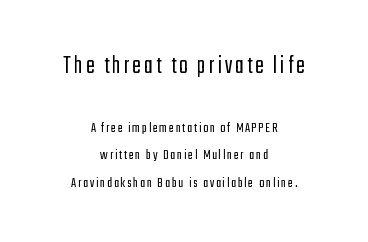
The image shows 26 px text type, upright; set centered, line spacing 1.82x, not underlined; the first (top) block is 1.73x larger.
